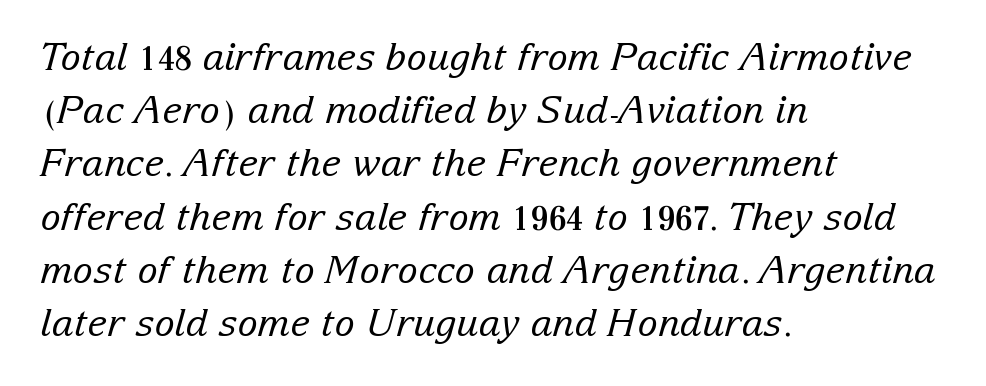
{"serif": "yes", "italic": "yes", "lean": "right", "slant_degrees": 15, "bold": "no", "weight": "regular", "width": "normal", "stroke_contrast": "low", "x_height": "medium", "monospaced": "no", "underline": "no", "align": "left", "line_spacing": "normal", "line_spacing_ratio": 1.4, "letter_spacing": "normal", "letter_spacing_em": 0.0, "glyph_px": 38}
